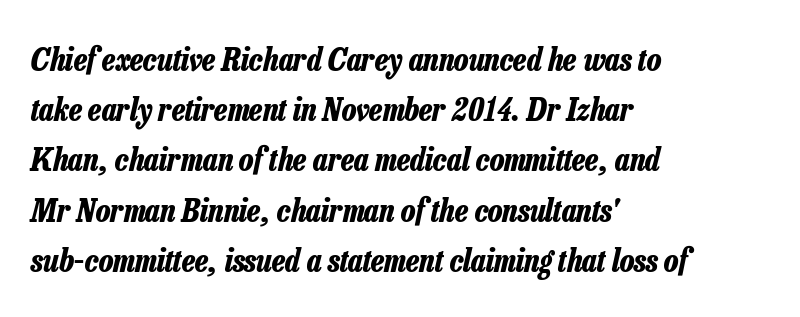
The image shows 32 px bold, condensed type, italic (leaning right); set left-aligned, normal line spacing (1.57x), normal letter spacing, not underlined; low stroke contrast and a medium x-height.
